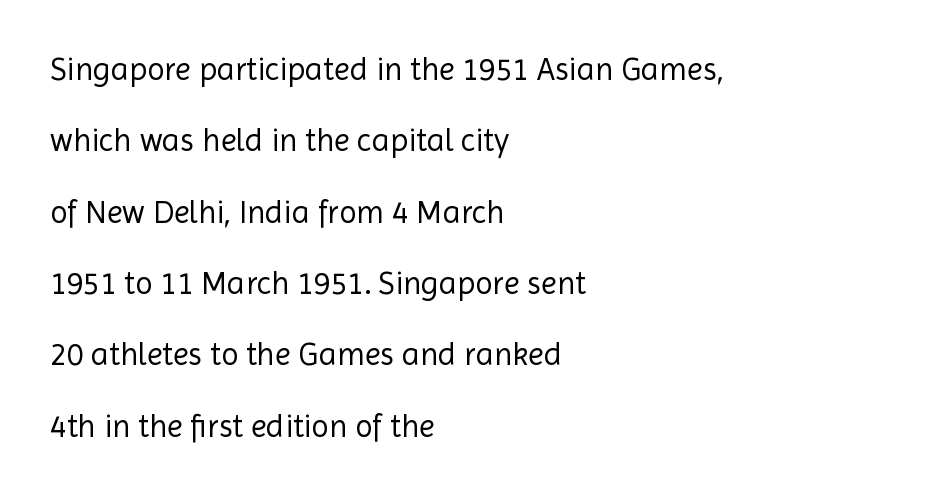
The image shows 32 px regular-weight sans-serif type, upright; set left-aligned, loose line spacing (2.23x), normal letter spacing, not underlined; a medium x-height.
